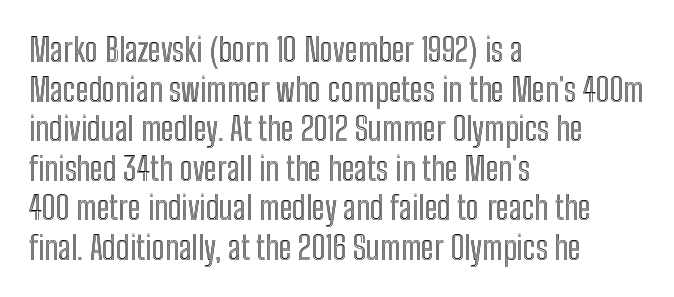
{"italic": "no", "width": "condensed", "x_height": "medium", "monospaced": "no", "underline": "no", "align": "left", "line_spacing_ratio": 1.2, "letter_spacing": "normal", "letter_spacing_em": 0.0, "glyph_px": 33}
